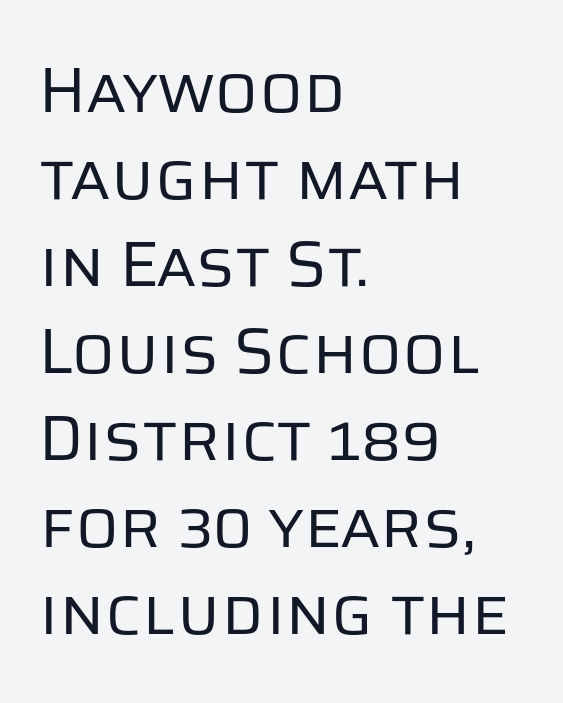
Look at the tracking — it's just the regular setting, nothing added. Here the designer chose a conventional face with non-uniform glyph widths. Note: no serifs on the glyphs. The letters stand straight up with perfectly vertical stems.
